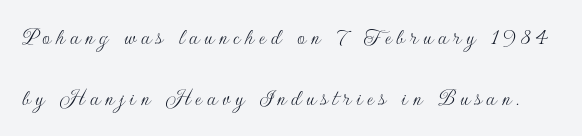
{"bold": "no", "underline": "no", "line_spacing": "loose", "line_spacing_ratio": 2.46, "letter_spacing": "wide", "letter_spacing_em": 0.2, "glyph_px": 25}
